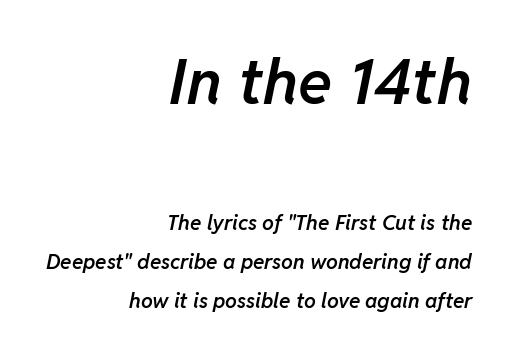
{"italic": "yes", "lean": "right", "slant_degrees": 11, "bold": "semi", "weight": "semibold", "width": "normal", "stroke_contrast": "low", "x_height": "medium", "monospaced": "no", "underline": "no", "align": "right", "line_spacing_ratio": 1.86, "letter_spacing": "normal", "letter_spacing_em": 0.0, "larger_block": "first", "size_ratio": 3.0, "glyph_px": 63}
